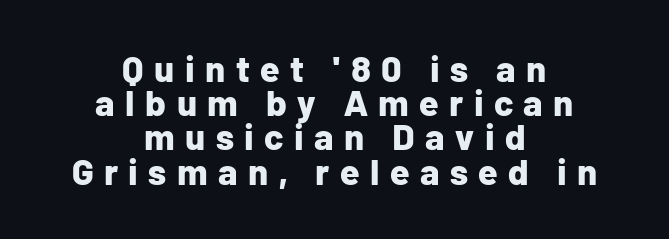
This is sans-serif lettering, the kind often seen on screens and signage. These lines were composed using upright roman letters. Short and long lines alike share a common midpoint. Strokes here are thick enough to call this a true bold.
